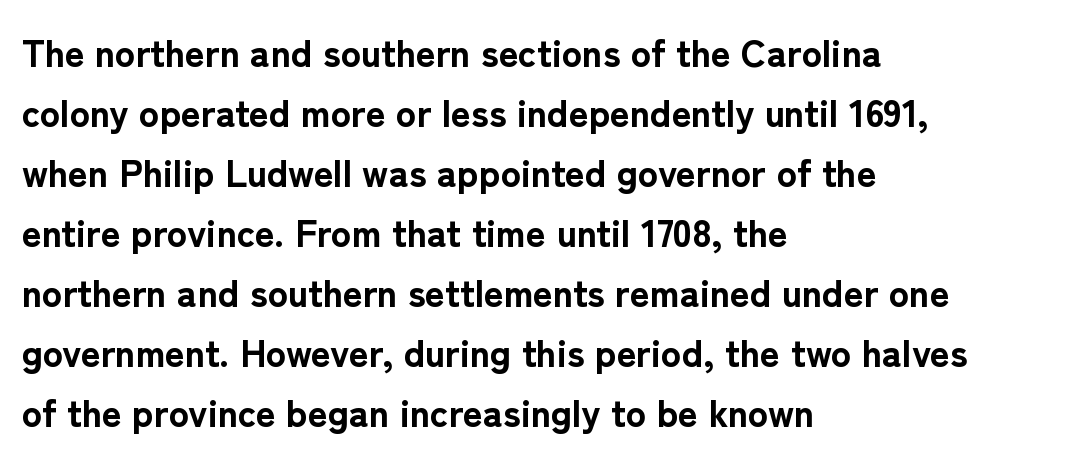
Q: Is the text bold? A: Yes.
Q: Is the text italic (slanted)? A: No, it is upright.
Q: Is the typeface a serif or a sans-serif typeface? A: Sans-serif.
Q: Is the text underlined? A: No.
Q: How is the paragraph aligned? A: Left-aligned.
Q: Is the spacing between letters normal or unusually wide? A: Normal.
Q: Is the spacing between lines tight, normal or loose? A: Normal.
Q: Width (condensed, normal, or wide)? A: Normal.
Q: Stroke contrast? A: Low.
Q: x-height? A: Medium.
Q: Monospaced? A: No.
